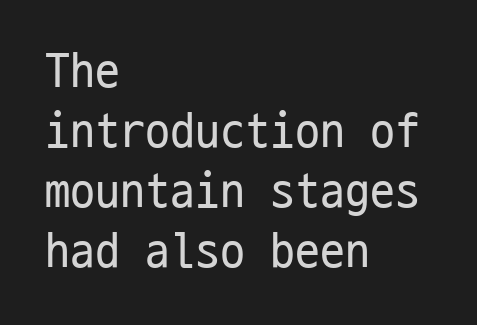
Looks like terminal output: every glyph gets an equal slot. The foot of each line stays bare and open. These glyphs show unthickened strokes, regular width or finer. Nothing sits at the stroke ends, so this counts as sans-serif. Alignment: flush left. The specimen reads as upright at a glance.
